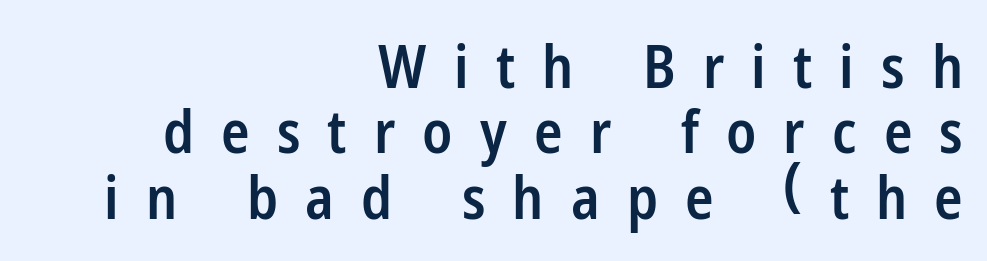
{"serif": "no", "italic": "no", "bold": "semi", "weight": "semibold", "width": "condensed", "stroke_contrast": "low", "x_height": "medium", "monospaced": "no", "underline": "no", "align": "right", "line_spacing": "tight", "line_spacing_ratio": 1.11, "letter_spacing": "wide", "letter_spacing_em": 0.46, "glyph_px": 59}
